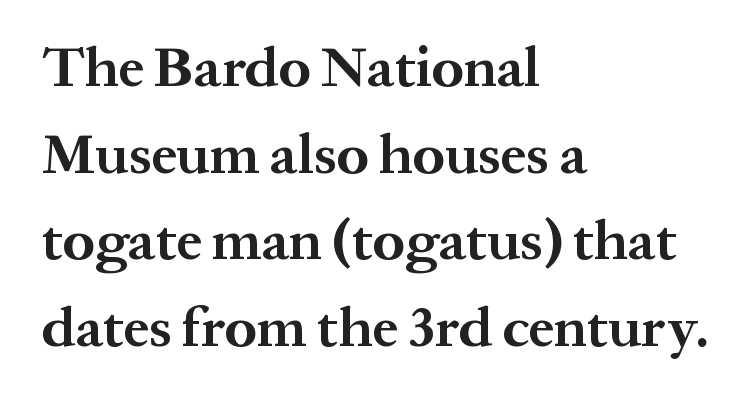
The image shows 57 px bold serif type, upright; set left-aligned, normal line spacing (1.52x), normal letter spacing, not underlined; medium stroke contrast and a medium x-height.
